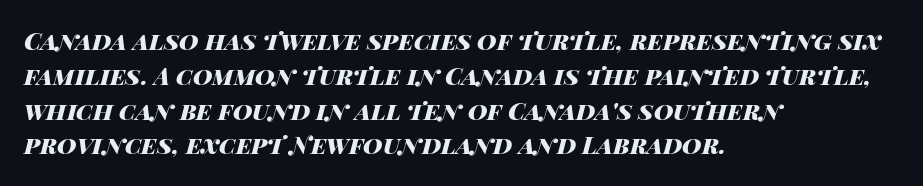
Q: Is the text bold? A: Yes.
Q: Is the text italic (slanted)? A: Yes, it leans right by about 14 degrees.
Q: Is the text underlined? A: No.
Q: How is the paragraph aligned? A: Left-aligned.
Q: Is the spacing between letters normal or unusually wide? A: Normal.
Q: Is the spacing between lines tight, normal or loose? A: Normal.
